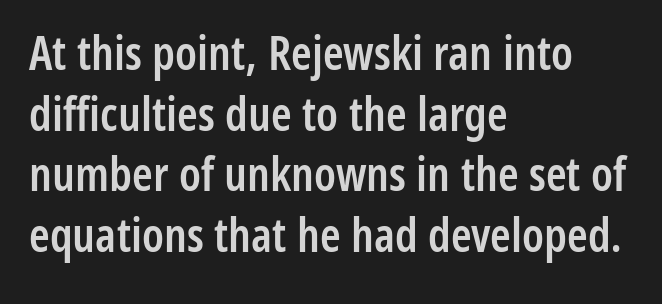
{"serif": "no", "italic": "no", "bold": "semi", "weight": "semibold", "width": "condensed", "stroke_contrast": "low", "x_height": "medium", "monospaced": "no", "underline": "no", "align": "left", "line_spacing": "normal", "line_spacing_ratio": 1.29, "letter_spacing": "normal", "letter_spacing_em": 0.0, "glyph_px": 47}
